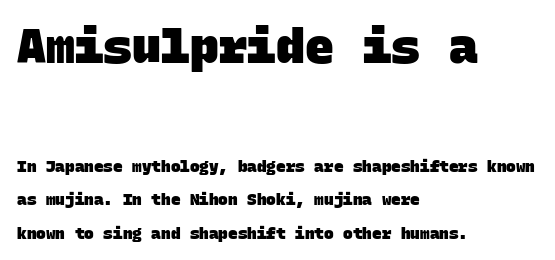
{"serif": "no", "bold": "yes", "weight": "heavy", "width": "normal", "stroke_contrast": "low", "x_height": "large", "monospaced": "yes", "underline": "no", "align": "left", "line_spacing": "loose", "line_spacing_ratio": 2.09, "letter_spacing": "normal", "letter_spacing_em": 0.0, "larger_block": "first", "size_ratio": 3.0, "glyph_px": 48}
